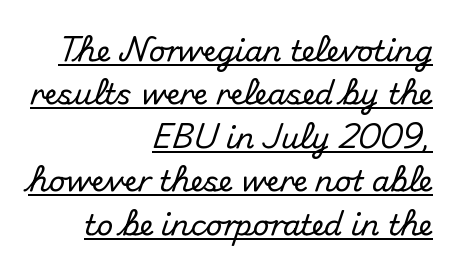
{"serif": "no", "width": "normal", "stroke_contrast": "medium", "x_height": "small", "monospaced": "no", "underline": "yes", "align": "right", "line_spacing": "normal", "line_spacing_ratio": 1.5, "letter_spacing": "normal", "letter_spacing_em": 0.0, "glyph_px": 29}
